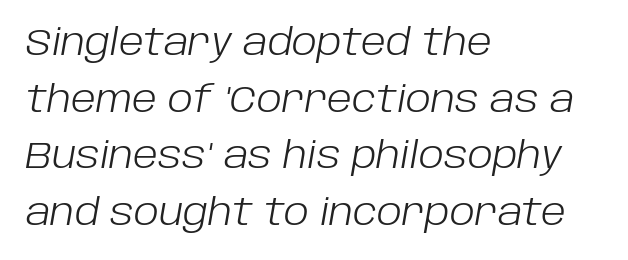
Quick note: underline off. Does the lettering tilt? It does — this is italic. Look at the tracking — it's just the regular setting, nothing added. Is the stroke heavy? The answer is a plain regular-or-lighter.
